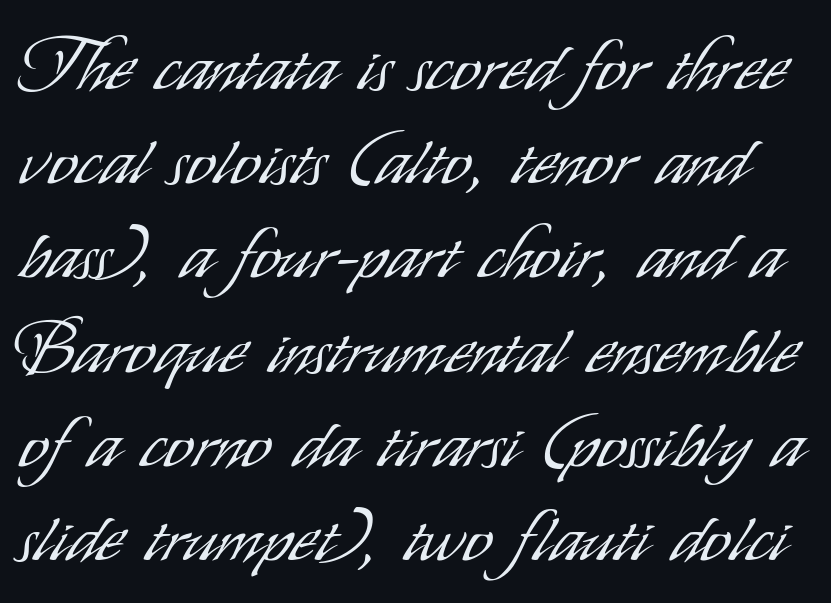
{"serif": "no", "bold": "no", "weight": "light", "width": "condensed", "stroke_contrast": "low", "x_height": "small", "monospaced": "no", "underline": "no", "line_spacing": "normal", "line_spacing_ratio": 1.29, "letter_spacing": "normal", "letter_spacing_em": 0.0, "glyph_px": 73}
